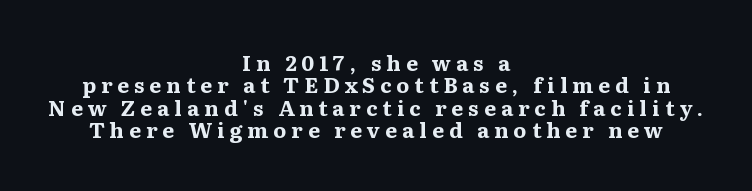
{"italic": "no", "bold": "yes", "underline": "no", "align": "center", "line_spacing": "tight", "line_spacing_ratio": 1.07, "letter_spacing": "wide", "letter_spacing_em": 0.24, "glyph_px": 21}
